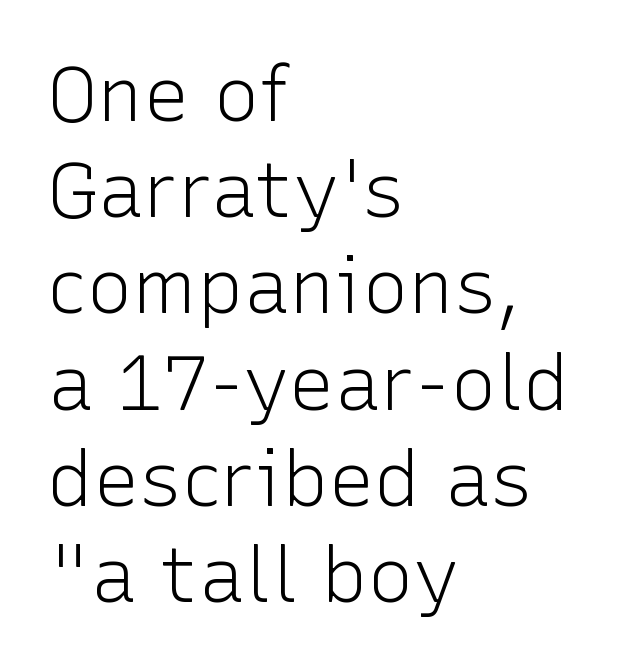
Q: Is the text bold? A: No.
Q: Is the text italic (slanted)? A: No, it is upright.
Q: Is the typeface a serif or a sans-serif typeface? A: Sans-serif.
Q: Is the text underlined? A: No.
Q: How is the paragraph aligned? A: Left-aligned.
Q: Is the spacing between letters normal or unusually wide? A: Normal.
Q: Is the spacing between lines tight, normal or loose? A: Normal.
Q: Width (condensed, normal, or wide)? A: Normal.
Q: Stroke contrast? A: Low.
Q: x-height? A: Medium.
Q: Monospaced? A: No.
